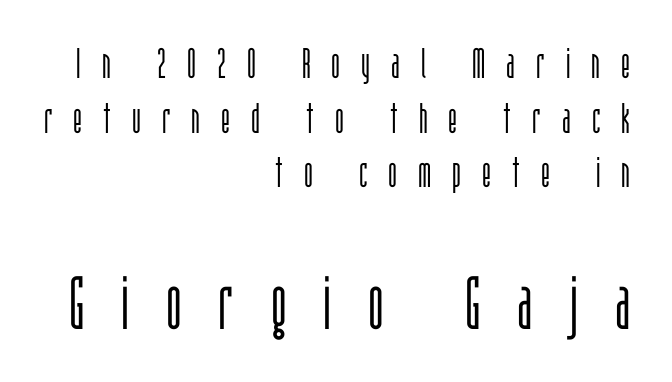
Q: Is the text bold? A: No.
Q: Is the text italic (slanted)? A: No, it is upright.
Q: Is the typeface a serif or a sans-serif typeface? A: Sans-serif.
Q: Is the text underlined? A: No.
Q: How is the paragraph aligned? A: Right-aligned.
Q: Is the spacing between letters normal or unusually wide? A: Unusually wide.
Q: Is the spacing between lines tight, normal or loose? A: Normal.
Q: Which block of text is set in a larger size, the first (top) or the second (bottom)? A: The second (bottom) one.
Q: Width (condensed, normal, or wide)? A: Condensed.
Q: Stroke contrast? A: Low.
Q: x-height? A: Large.
Q: Monospaced? A: No.
